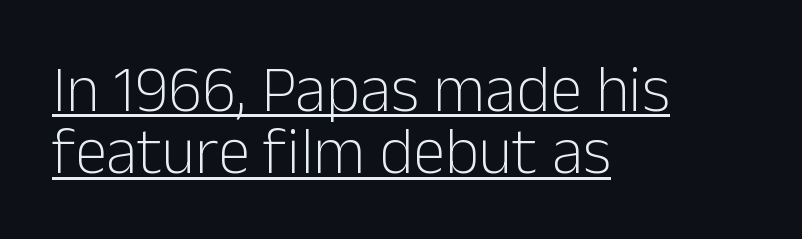
Think of a printed novel: that variable character pitch is what you see here. The string is rendered with underlining switched on. Successive baselines arrive quickly, one right under another. Does the type have serifs? No, each stem ends abruptly.
